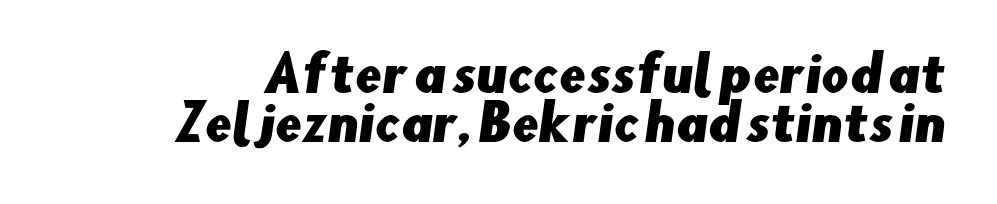
The image shows 48 px sans-serif type; set tight line spacing (1.02x), normal letter spacing, not underlined; low stroke contrast and a small x-height.
